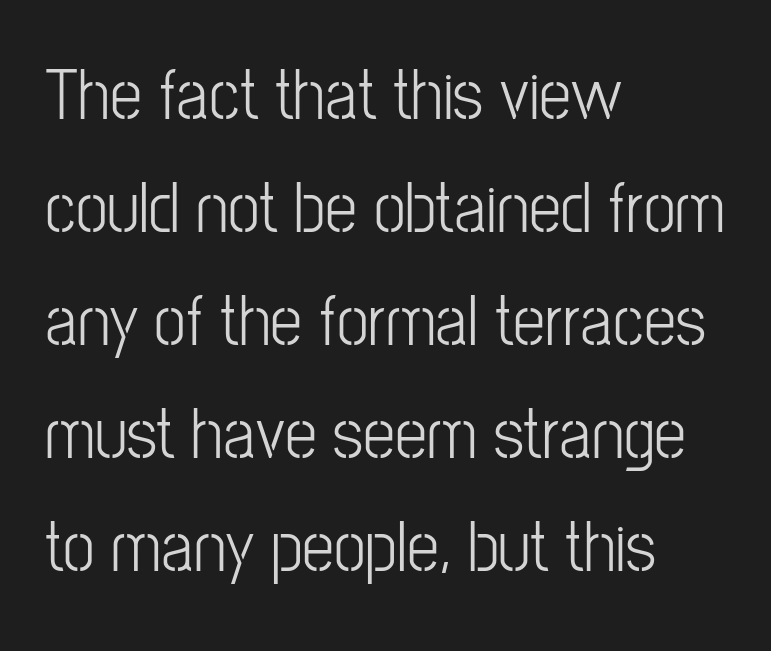
Q: Is the text bold? A: No.
Q: Is the text italic (slanted)? A: No, it is upright.
Q: Is the typeface a serif or a sans-serif typeface? A: Sans-serif.
Q: Is the text underlined? A: No.
Q: How is the paragraph aligned? A: Left-aligned.
Q: Is the spacing between letters normal or unusually wide? A: Normal.
Q: Is the spacing between lines tight, normal or loose? A: Normal.
Q: Width (condensed, normal, or wide)? A: Condensed.
Q: Stroke contrast? A: Low.
Q: x-height? A: Medium.
Q: Monospaced? A: No.
